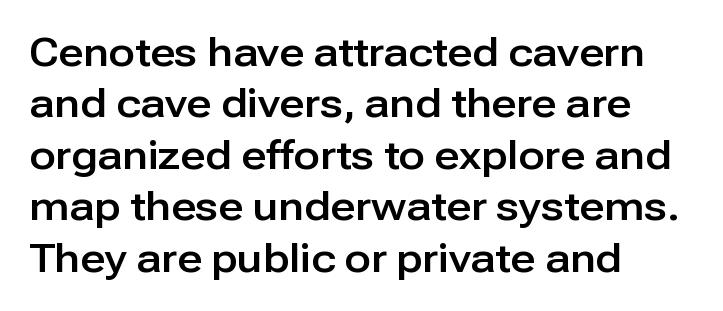
Classification — sans serif. Tracking here is standard; glyphs follow each other at the usual distance. The ragged edge is on the right, which tells us the setting is flush left. Check the space under the baseline: it is left empty.
